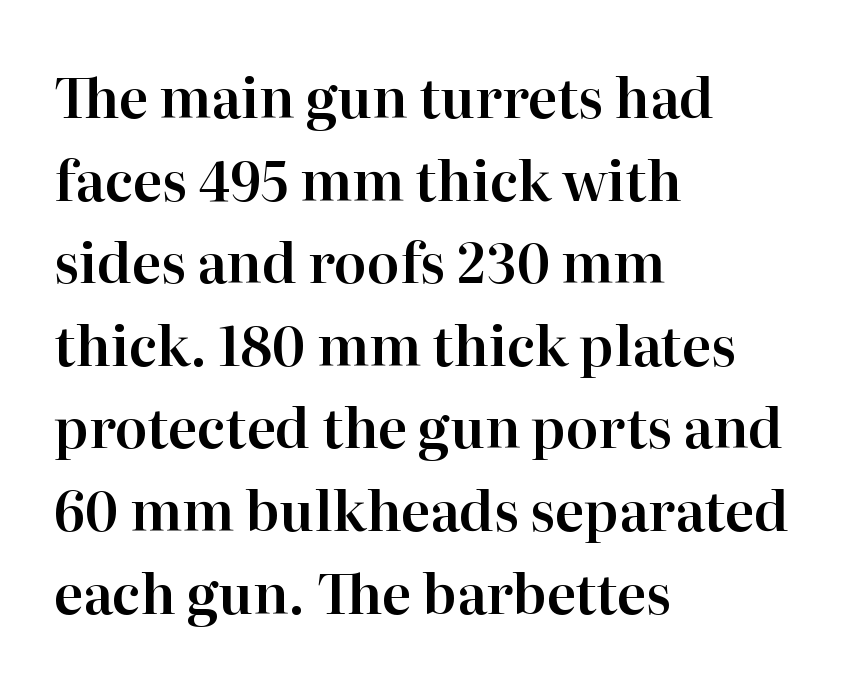
A roman cut, with each character standing at attention. Normally led — the rows are evenly, conventionally spaced. The passage shown has conventional tracking throughout. Unmarked baselines from the first word to the last. These lines are composed in type with serifs.
